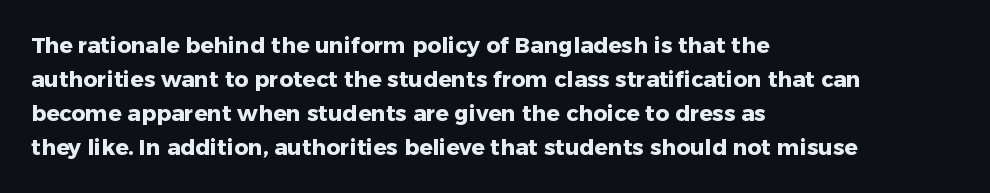
{"italic": "no", "bold": "yes", "underline": "no", "align": "left", "line_spacing": "normal", "line_spacing_ratio": 1.55, "letter_spacing": "normal", "letter_spacing_em": 0.0, "glyph_px": 22}
